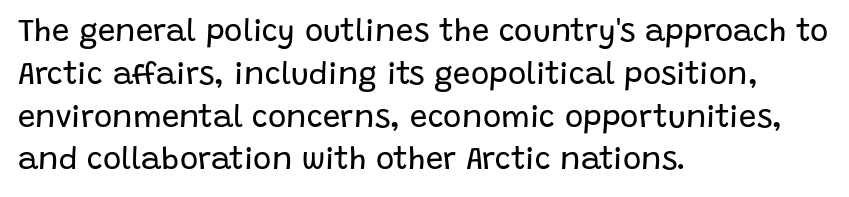
Q: Is the text bold? A: No.
Q: Is the text italic (slanted)? A: No, it is upright.
Q: Is the typeface a serif or a sans-serif typeface? A: Sans-serif.
Q: Is the text underlined? A: No.
Q: How is the paragraph aligned? A: Left-aligned.
Q: Is the spacing between letters normal or unusually wide? A: Normal.
Q: Is the spacing between lines tight, normal or loose? A: Normal.
Q: Width (condensed, normal, or wide)? A: Normal.
Q: Stroke contrast? A: Low.
Q: x-height? A: Large.
Q: Monospaced? A: No.
